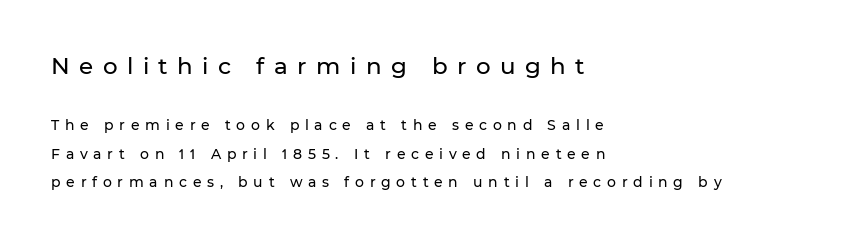
The image shows 23 px text type, upright; set left-aligned, loose line spacing (2.04x), unusually wide letter spacing (+0.41 em), not underlined; the first (top) block is 1.64x larger.
